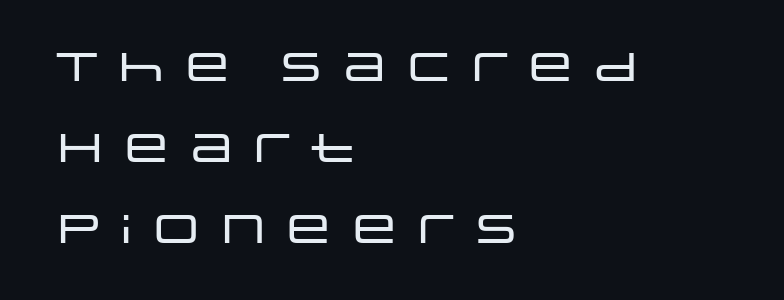
The image shows 40 px wide sans-serif type, upright; set left-aligned, loose line spacing (2.02x), not underlined; low stroke contrast and a large x-height.
